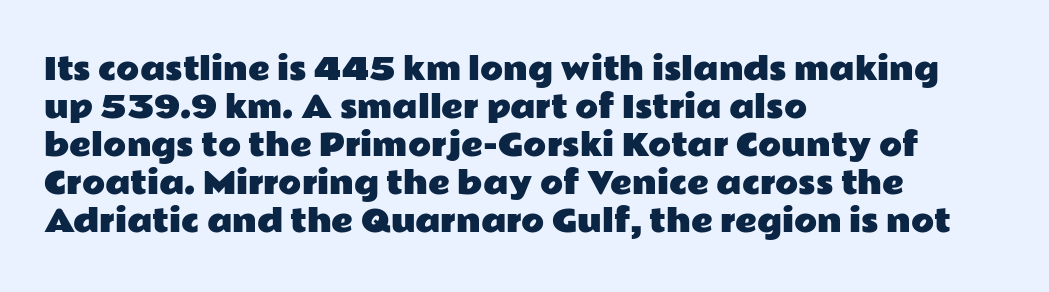
{"serif": "no", "italic": "no", "width": "wide", "stroke_contrast": "low", "x_height": "medium", "monospaced": "no", "underline": "no", "align": "left", "line_spacing": "normal", "line_spacing_ratio": 1.27, "letter_spacing": "normal", "letter_spacing_em": 0.0, "glyph_px": 30}
